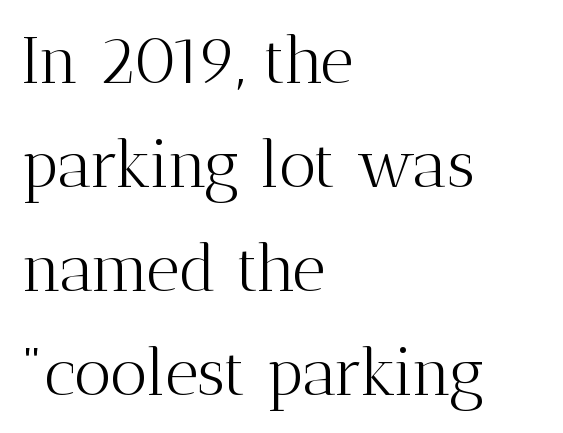
{"serif": "yes", "italic": "no", "bold": "no", "weight": "light", "width": "normal", "stroke_contrast": "medium", "x_height": "medium", "monospaced": "no", "underline": "no", "align": "left", "line_spacing": "normal", "line_spacing_ratio": 1.6, "letter_spacing": "normal", "letter_spacing_em": 0.0, "glyph_px": 65}
